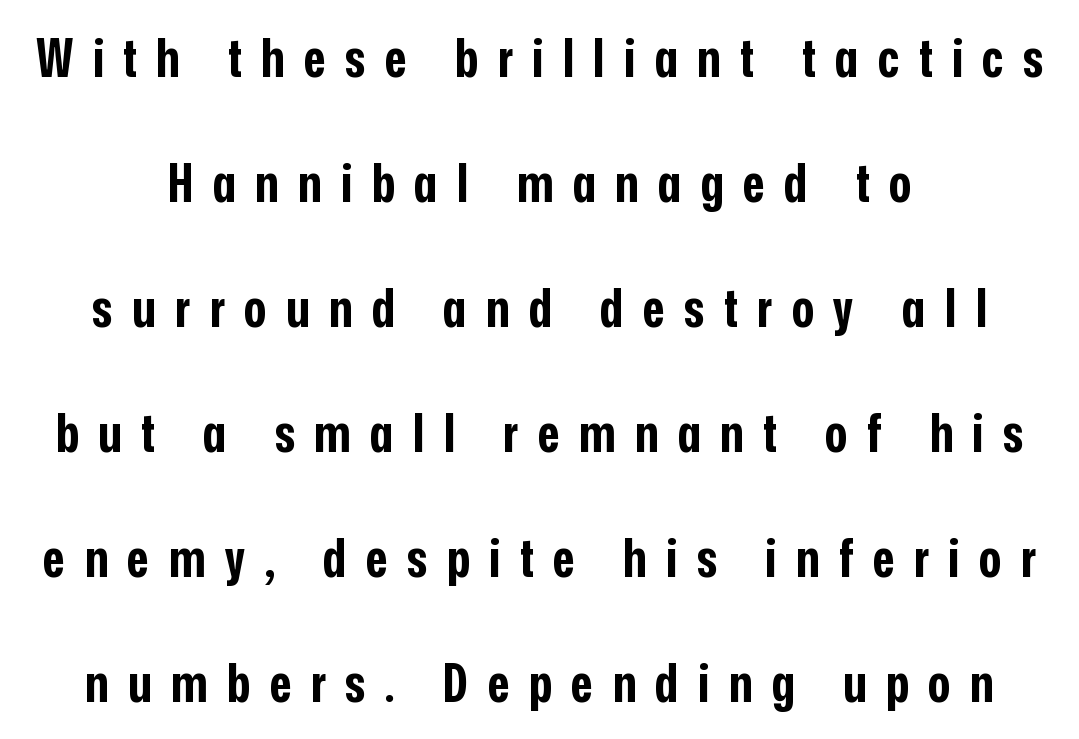
A roman cut, with each character standing at attention. Typeset on center — no edge is straight. The face used here is proportionally spaced, like ordinary book or web type. You could fit nearly another row in the gap between these rows.
